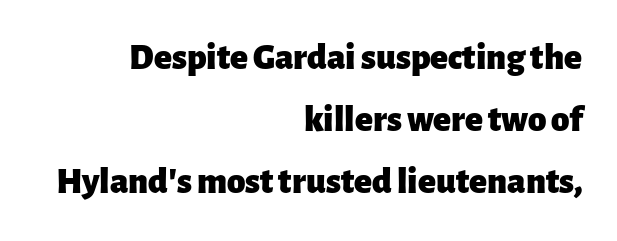
{"serif": "no", "italic": "no", "bold": "yes", "weight": "heavy", "width": "normal", "stroke_contrast": "low", "x_height": "medium", "monospaced": "no", "underline": "no", "align": "right", "line_spacing": "normal", "line_spacing_ratio": 1.68, "letter_spacing": "normal", "letter_spacing_em": 0.0, "glyph_px": 37}
